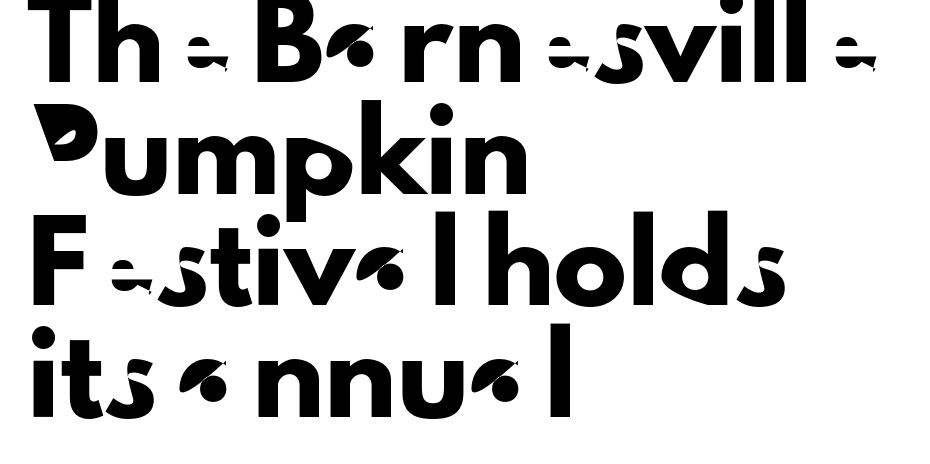
Q: Is the text italic (slanted)? A: No, it is upright.
Q: Is the typeface a serif or a sans-serif typeface? A: Sans-serif.
Q: Is the text underlined? A: No.
Q: How is the paragraph aligned? A: Left-aligned.
Q: Is the spacing between letters normal or unusually wide? A: Normal.
Q: Is the spacing between lines tight, normal or loose? A: Normal.
Q: Width (condensed, normal, or wide)? A: Normal.
Q: Stroke contrast? A: Low.
Q: x-height? A: Small.
Q: Monospaced? A: No.
